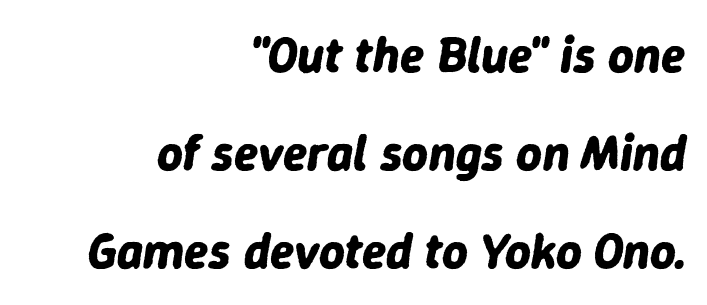
{"italic": "yes", "lean": "right", "slant_degrees": 9, "bold": "yes", "weight": "bold", "width": "normal", "stroke_contrast": "low", "x_height": "medium", "monospaced": "no", "underline": "no", "align": "right", "line_spacing": "loose", "line_spacing_ratio": 1.96, "letter_spacing": "normal", "letter_spacing_em": 0.0, "glyph_px": 50}
